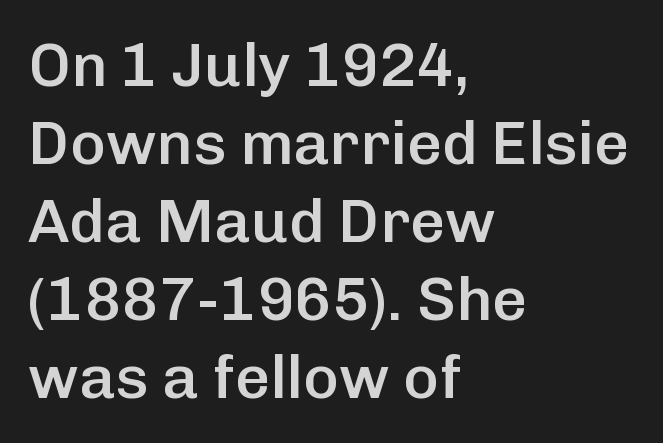
The image shows 61 px semibold sans-serif type, upright; set left-aligned, normal line spacing (1.28x), normal letter spacing, not underlined; low stroke contrast and a medium x-height.
